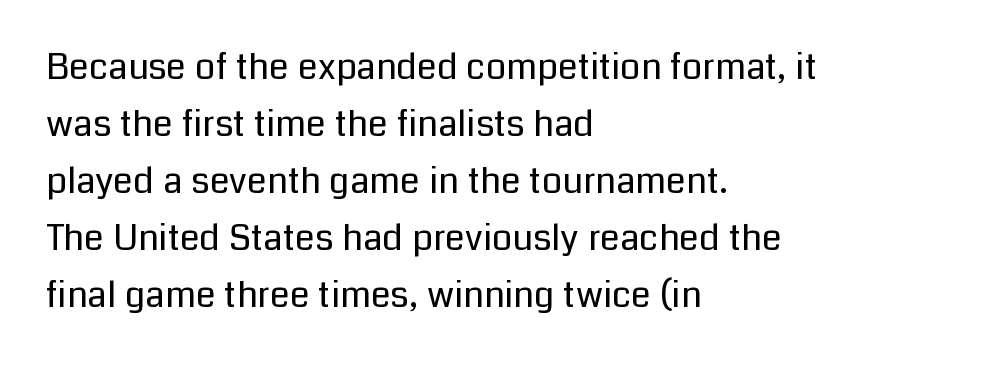
The image shows 36 px regular-weight sans-serif type, upright; set left-aligned, normal line spacing (1.58x), normal letter spacing, not underlined; low stroke contrast and a medium x-height.
